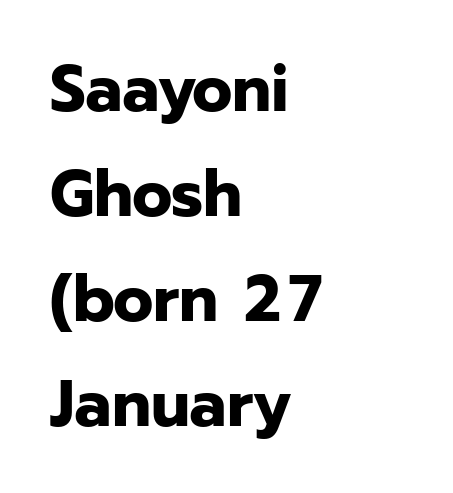
{"serif": "no", "italic": "no", "bold": "yes", "weight": "bold", "width": "normal", "stroke_contrast": "low", "x_height": "medium", "monospaced": "no", "underline": "no", "align": "left", "line_spacing": "normal", "line_spacing_ratio": 1.59, "letter_spacing": "normal", "letter_spacing_em": 0.0, "glyph_px": 66}
